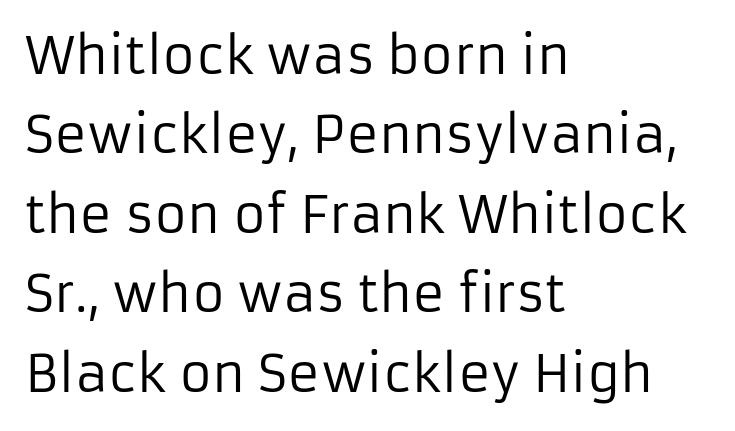
The image shows 50 px regular-weight sans-serif type, upright; set left-aligned, normal line spacing (1.59x), normal letter spacing, not underlined; low stroke contrast and a medium x-height.
